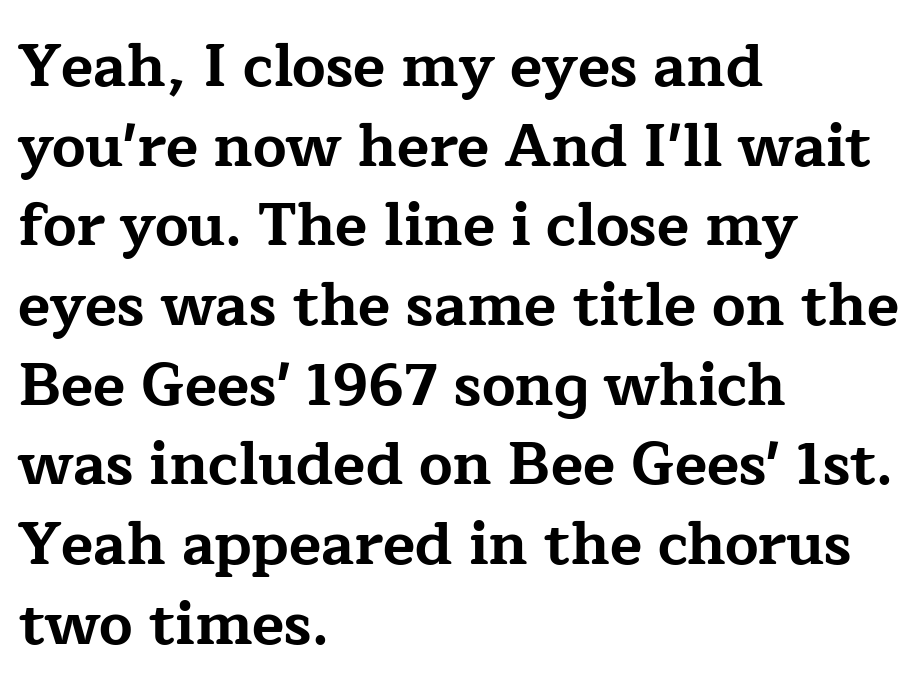
This sample keeps an unexceptional amount of space between lines. The letters stand straight up with perfectly vertical stems. The tracking reads as untouched default to a designer's eye. Emphasis by weight is at full strength: bold. Think of a printed novel: that variable character pitch is what you see here.
